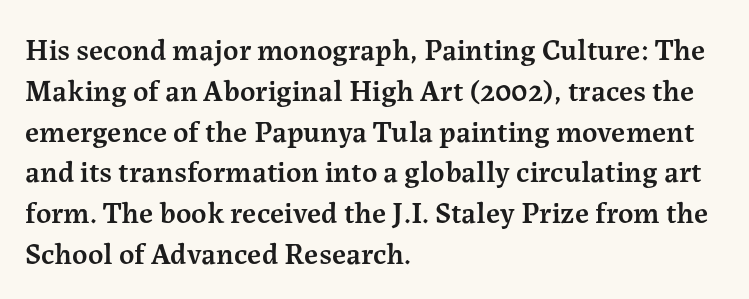
Q: Is the text bold? A: Semi-bold.
Q: Is the text italic (slanted)? A: No, it is upright.
Q: Is the typeface a serif or a sans-serif typeface? A: Serif.
Q: Is the text underlined? A: No.
Q: How is the paragraph aligned? A: Left-aligned.
Q: Is the spacing between letters normal or unusually wide? A: Normal.
Q: Is the spacing between lines tight, normal or loose? A: Normal.
Q: Width (condensed, normal, or wide)? A: Normal.
Q: Stroke contrast? A: Medium.
Q: x-height? A: Medium.
Q: Monospaced? A: No.
